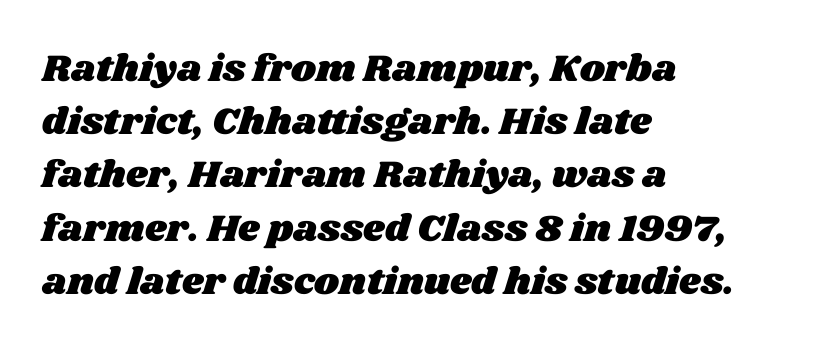
Q: Is the text underlined? A: No.
Q: How is the paragraph aligned? A: Left-aligned.
Q: Is the spacing between letters normal or unusually wide? A: Normal.
Q: Is the spacing between lines tight, normal or loose? A: Normal.
Q: Width (condensed, normal, or wide)? A: Wide.
Q: Stroke contrast? A: Medium.
Q: x-height? A: Large.
Q: Monospaced? A: No.
